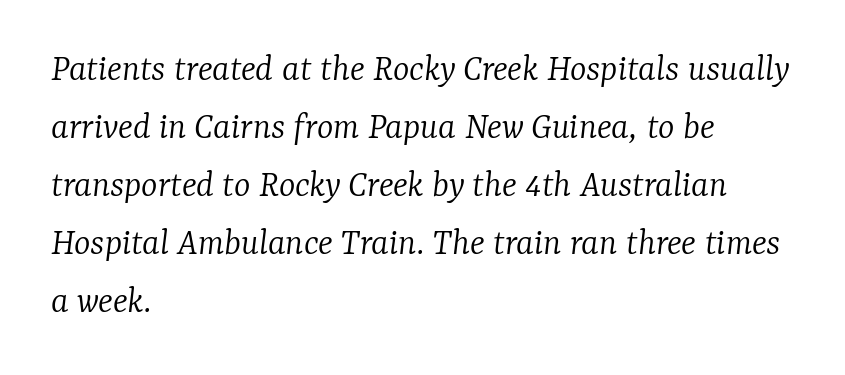
{"serif": "yes", "italic": "yes", "lean": "right", "slant_degrees": 7, "bold": "no", "weight": "light", "width": "normal", "stroke_contrast": "low", "x_height": "medium", "monospaced": "no", "underline": "no", "align": "left", "line_spacing": "normal", "line_spacing_ratio": 1.49, "letter_spacing": "normal", "letter_spacing_em": 0.0, "glyph_px": 39}
